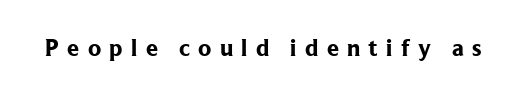
{"italic": "no", "bold": "yes", "underline": "no", "letter_spacing": "wide", "letter_spacing_em": 0.35, "glyph_px": 24}
